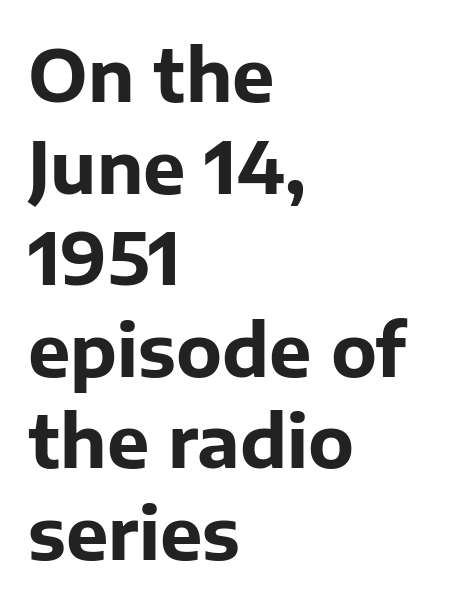
{"serif": "no", "italic": "no", "bold": "yes", "weight": "bold", "width": "normal", "stroke_contrast": "low", "x_height": "medium", "monospaced": "no", "underline": "no", "align": "left", "line_spacing": "normal", "line_spacing_ratio": 1.29, "letter_spacing": "normal", "letter_spacing_em": 0.0, "glyph_px": 71}
